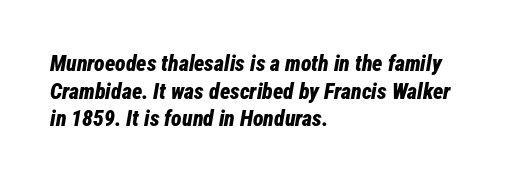
The image shows 22 px bold type, italic (leaning right); set left-aligned, normal line spacing (1.26x), normal letter spacing, not underlined.
